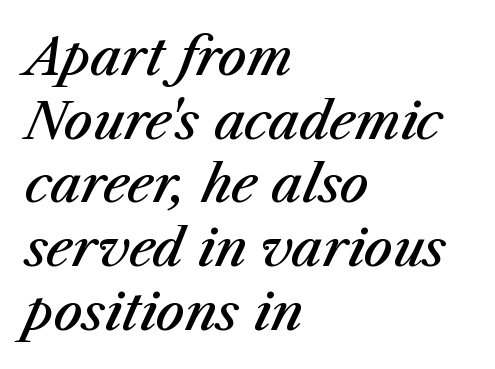
Between one letter and the next there's only the usual sliver of space. Successive baselines arrive at the customary interval. Think of a printed novel: that variable character pitch is what you see here. The setting favours the left margin, as ordinary paragraphs usually do. Its strokes are somewhat broadened, the hallmark of semibold type.
